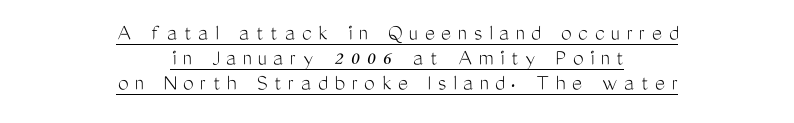
The image shows 24 px text type, upright; set centered, tight line spacing (1.05x), unusually wide letter spacing (+0.28 em), underlined.
